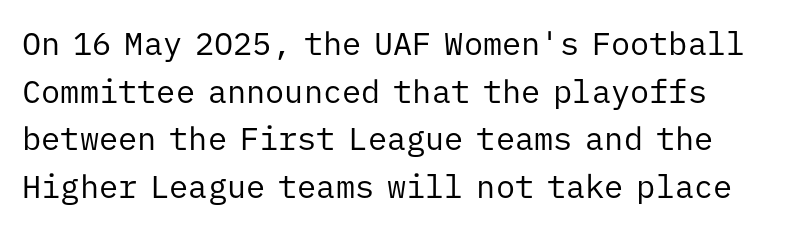
Q: Is the text bold? A: No.
Q: Is the text italic (slanted)? A: No, it is upright.
Q: Is the typeface a serif or a sans-serif typeface? A: Sans-serif.
Q: Is the text underlined? A: No.
Q: How is the paragraph aligned? A: Left-aligned.
Q: Is the spacing between letters normal or unusually wide? A: Normal.
Q: Is the spacing between lines tight, normal or loose? A: Normal.
Q: Width (condensed, normal, or wide)? A: Normal.
Q: Stroke contrast? A: Low.
Q: x-height? A: Medium.
Q: Monospaced? A: Yes.
